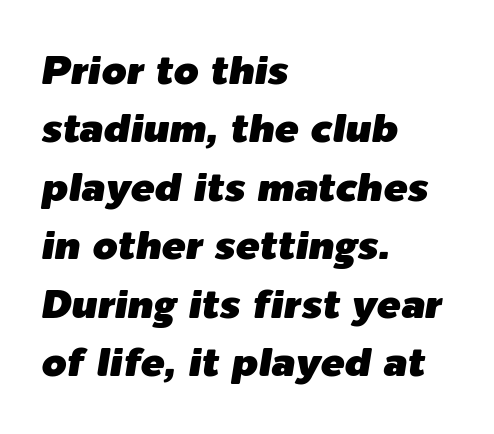
The zone under the glyphs is completely vacant. This sample keeps an unexceptional amount of space between lines. These lines are set flush left with a ragged right edge. Does extra space separate the letters? No, they use regular spacing. Note the varied advance widths — an 'i' is clearly narrower than an 'm'.
